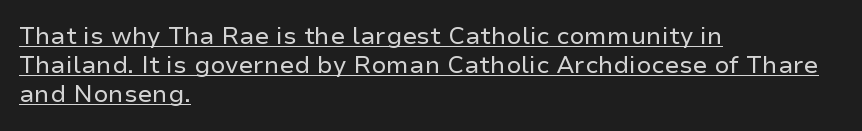
The typeface has the unassuming heft of standard copy or less. A student would call this left alignment; a typographer would say flush left, rag right. The typography opts for an upright posture over an oblique one. The letterforms sit shoulder to shoulder at normal distance. Underlining? Definitely there.
